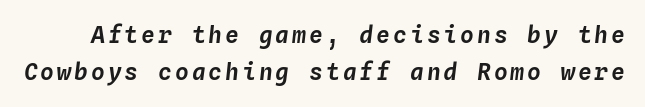
Q: Is the text italic (slanted)? A: Yes, it leans right by about 4 degrees.
Q: Is the text underlined? A: No.
Q: Is the spacing between lines tight, normal or loose? A: Normal.
